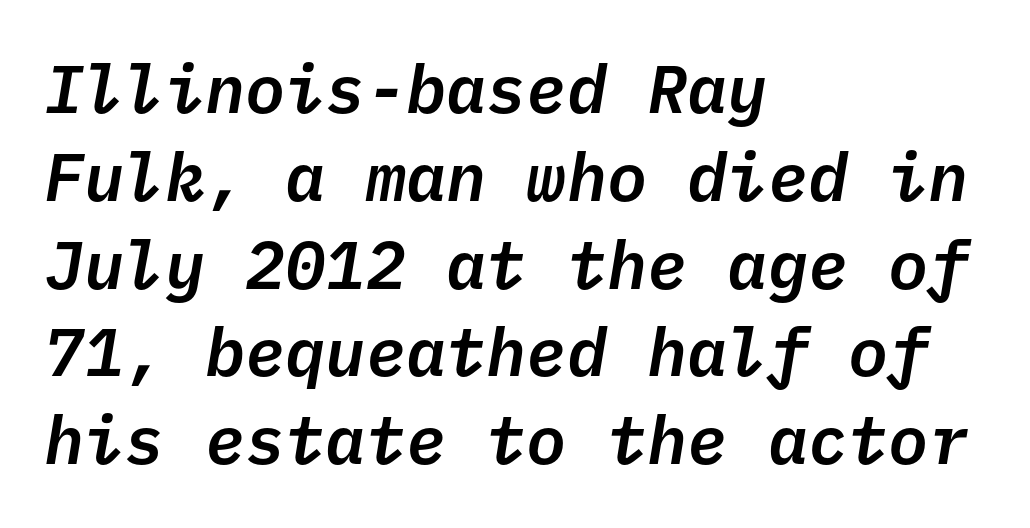
{"italic": "yes", "lean": "right", "slant_degrees": 10, "width": "normal", "stroke_contrast": "low", "x_height": "medium", "monospaced": "yes", "underline": "no", "align": "left", "line_spacing": "normal", "line_spacing_ratio": 1.31, "letter_spacing": "normal", "letter_spacing_em": 0.0, "glyph_px": 67}
